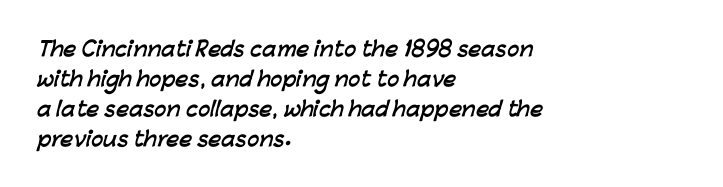
The image shows 20 px bold type; set left-aligned, normal line spacing (1.5x), normal letter spacing, not underlined.
